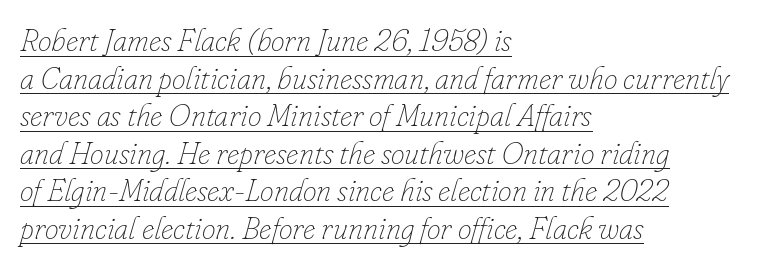
How are the letters spaced? Ordinarily, with no added tracking. The strokes carry an ordinary text weight at most. The text block is weighted toward the left margin, trailing off unevenly rightward. Honestly, the underline is the first thing you notice here. Quick note: italic. Think of a printed novel: that variable character pitch is what you see here.
